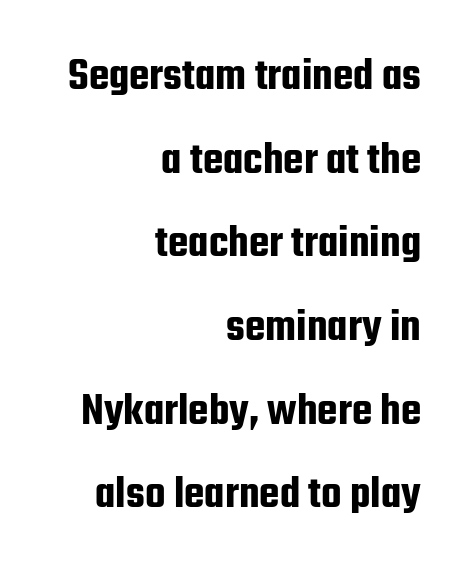
Q: Is the text italic (slanted)? A: No, it is upright.
Q: Is the typeface a serif or a sans-serif typeface? A: Sans-serif.
Q: Is the text underlined? A: No.
Q: How is the paragraph aligned? A: Right-aligned.
Q: Is the spacing between letters normal or unusually wide? A: Normal.
Q: Width (condensed, normal, or wide)? A: Condensed.
Q: Stroke contrast? A: Low.
Q: x-height? A: Medium.
Q: Monospaced? A: No.
